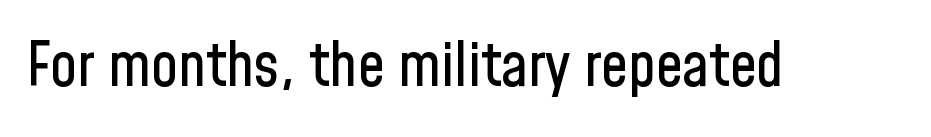
The letters advance in unequal steps, a hallmark of proportional type. This sample uses a sans-serif face. You can tell it's not italic because the verticals are truly vertical. Lines of text with bare space underneath. The letters sit at their default tracking, neither squeezed nor spread.
